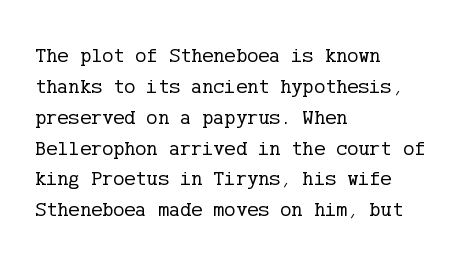
Q: Is the text bold? A: No.
Q: Is the text italic (slanted)? A: No, it is upright.
Q: Is the text underlined? A: No.
Q: How is the paragraph aligned? A: Left-aligned.
Q: Is the spacing between letters normal or unusually wide? A: Normal.
Q: Is the spacing between lines tight, normal or loose? A: Normal.
